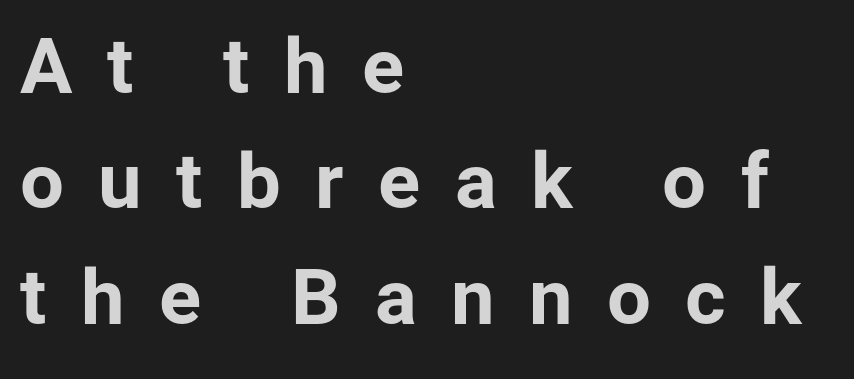
The font's upright variant was chosen for this text. The rendering uses a moderate line-height, typical for paragraphs. Descenders are the only things crossing below the line. No feet cap the strokes, marking this as sans-serif type. The lines in this sample share a left origin and differ only in where they stop.
